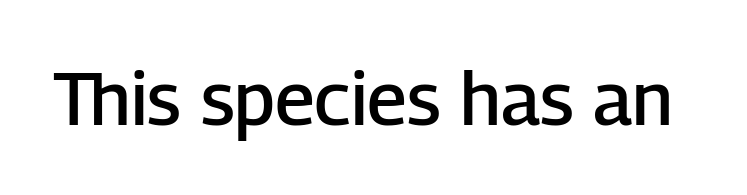
The image shows 74 px semibold sans-serif type, upright; set normal letter spacing, not underlined; low stroke contrast and a medium x-height.
